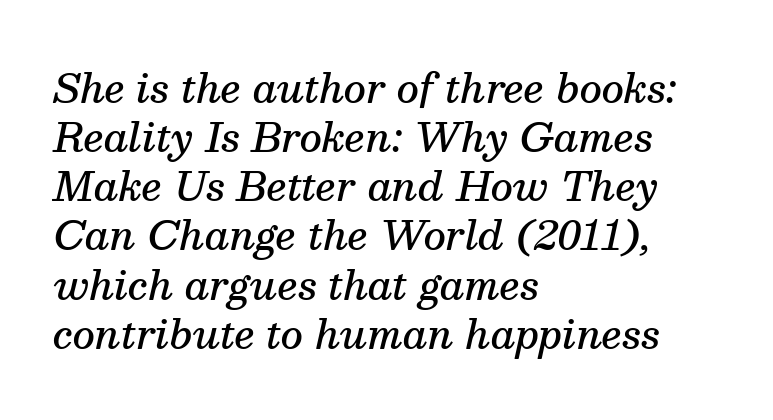
The image shows 39 px semibold serif type, italic (leaning right); set left-aligned, normal line spacing (1.26x), normal letter spacing, not underlined; medium stroke contrast and a medium x-height.
